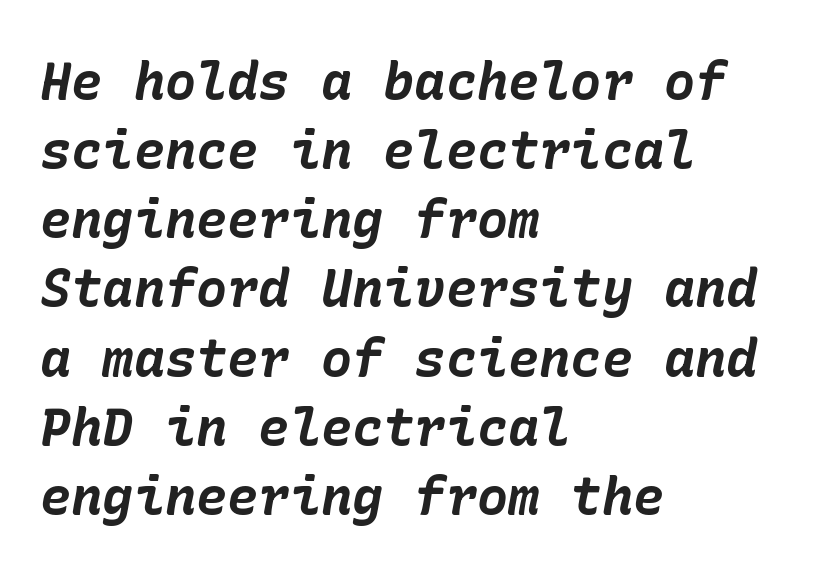
Italic? Definitely — the glyphs are oblique. Line spacing here is normal. The paragraph has a hard left edge and a soft right edge. Is the type bold? Yes — the strokes are clearly thick and heavy.
